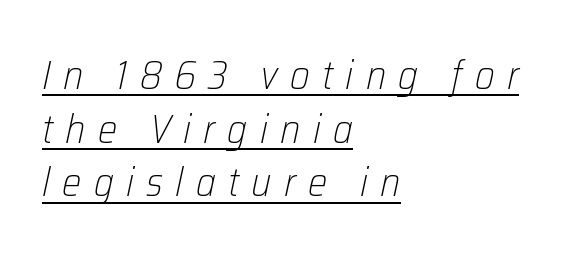
Looking at the ascenders, they clearly lean. Descenders here cross a horizontal rule under the line. Summary of vertical rhythm: regular, with standard interline spacing. Letter spacing: wide.
